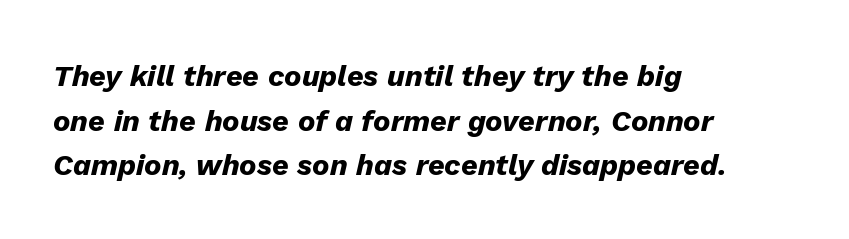
The image shows 29 px heavy type, italic (leaning right); set left-aligned, normal line spacing (1.54x), normal letter spacing, not underlined; low stroke contrast and a medium x-height.
